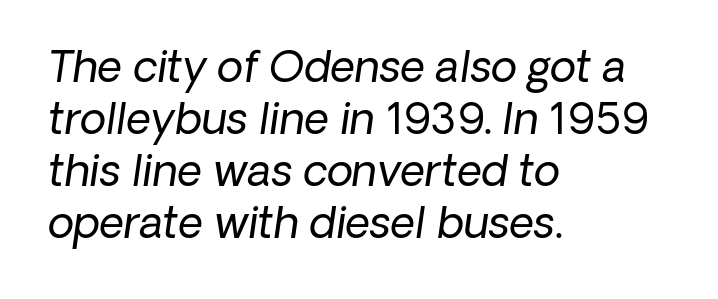
Q: Is the text bold? A: No.
Q: Is the typeface a serif or a sans-serif typeface? A: Sans-serif.
Q: Is the text underlined? A: No.
Q: How is the paragraph aligned? A: Left-aligned.
Q: Is the spacing between letters normal or unusually wide? A: Normal.
Q: Width (condensed, normal, or wide)? A: Normal.
Q: Stroke contrast? A: Low.
Q: x-height? A: Medium.
Q: Monospaced? A: No.
